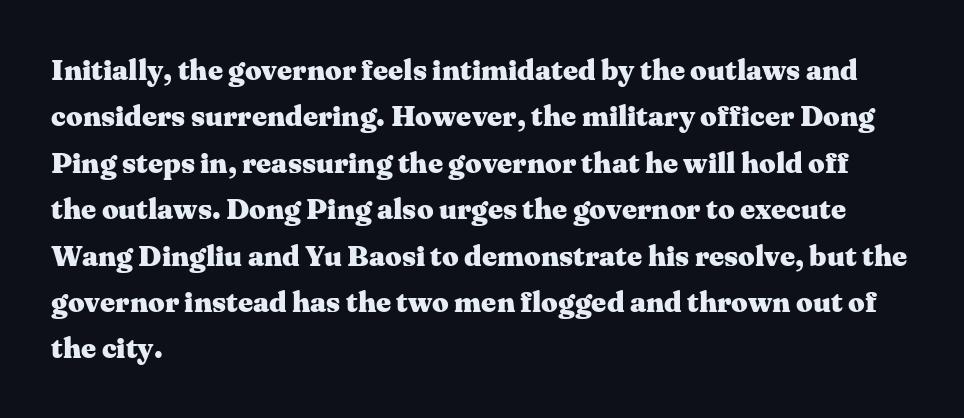
{"serif": "yes", "italic": "no", "bold": "yes", "weight": "heavy", "width": "wide", "stroke_contrast": "medium", "x_height": "medium", "monospaced": "no", "underline": "no", "align": "left", "line_spacing": "normal", "line_spacing_ratio": 1.6, "letter_spacing": "normal", "letter_spacing_em": 0.0, "glyph_px": 29}
